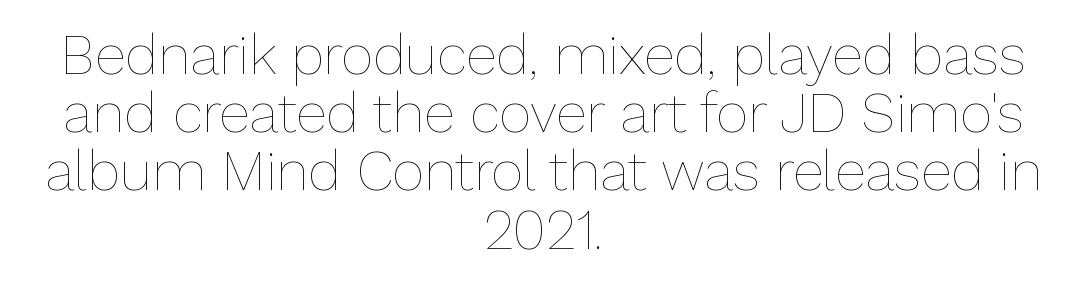
Q: Is the text bold? A: No.
Q: Is the text italic (slanted)? A: No, it is upright.
Q: Is the text underlined? A: No.
Q: How is the paragraph aligned? A: Centered.
Q: Is the spacing between letters normal or unusually wide? A: Normal.
Q: Is the spacing between lines tight, normal or loose? A: Tight.
Q: Width (condensed, normal, or wide)? A: Normal.
Q: Stroke contrast? A: Low.
Q: x-height? A: Medium.
Q: Monospaced? A: No.
